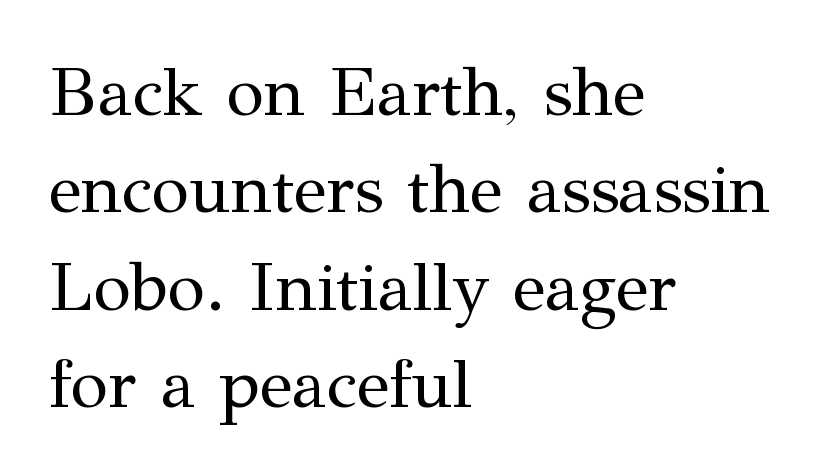
Q: Is the text bold? A: No.
Q: Is the text italic (slanted)? A: No, it is upright.
Q: Is the typeface a serif or a sans-serif typeface? A: Serif.
Q: Is the text underlined? A: No.
Q: How is the paragraph aligned? A: Left-aligned.
Q: Is the spacing between letters normal or unusually wide? A: Normal.
Q: Is the spacing between lines tight, normal or loose? A: Normal.
Q: Width (condensed, normal, or wide)? A: Normal.
Q: Stroke contrast? A: Medium.
Q: x-height? A: Medium.
Q: Monospaced? A: No.
